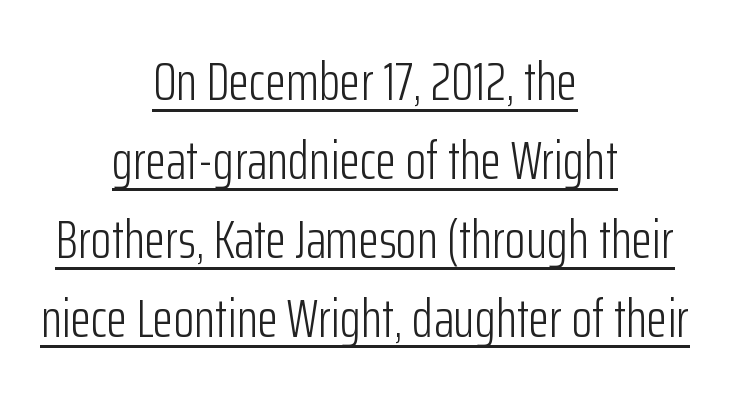
{"serif": "no", "italic": "no", "bold": "no", "weight": "light", "width": "condensed", "stroke_contrast": "low", "x_height": "medium", "monospaced": "no", "underline": "yes", "align": "center", "line_spacing": "normal", "line_spacing_ratio": 1.46, "letter_spacing": "normal", "letter_spacing_em": 0.0, "glyph_px": 54}
